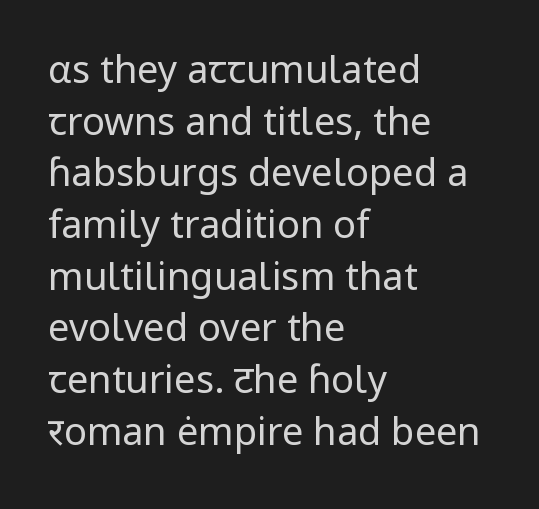
The image shows 38 px regular-weight sans-serif type, upright; set left-aligned, normal line spacing (1.36x), normal letter spacing, not underlined; low stroke contrast and a medium x-height.
